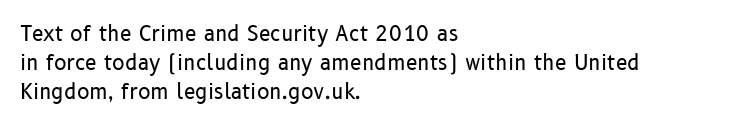
Tracking here is standard; glyphs follow each other at the usual distance. Heft: none added — not bold. These lines are set flush left with a ragged right edge. The letters stand straight up with perfectly vertical stems. Has an underline been added? It has not.
